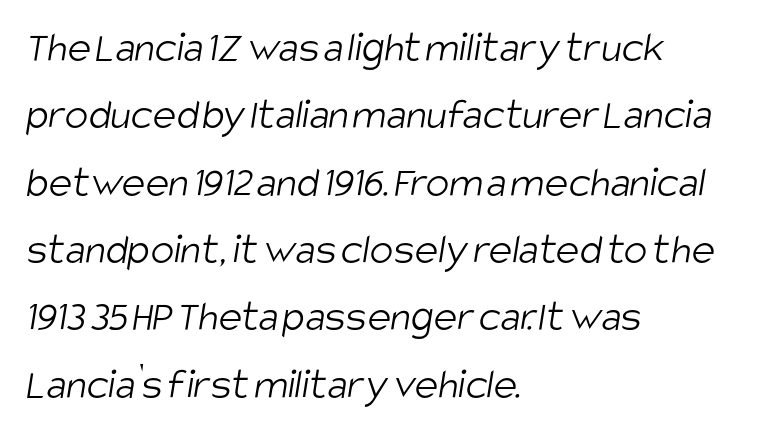
What kind of face is this? One without serifs — a sans. Students, observe: this is what conventionally led text looks like. Character widths vary here, with narrow letters taking less room than wide ones. The typesetting does not lean heavy: it is not bold.
